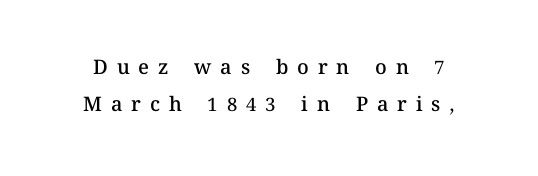
The image shows 20 px text type, upright; set line spacing 1.84x, unusually wide letter spacing (+0.44 em), not underlined.
